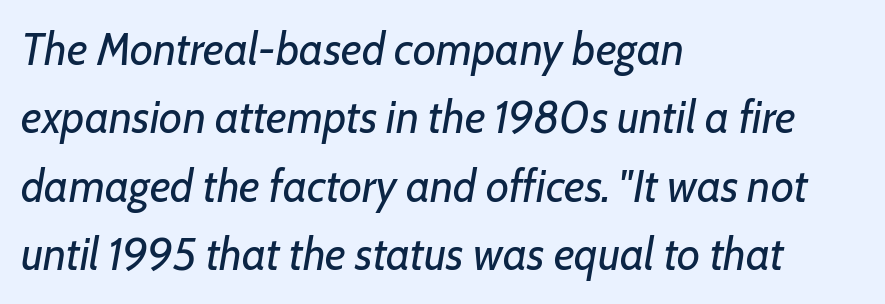
Q: Is the text bold? A: No.
Q: Is the text italic (slanted)? A: Yes, it leans right by about 7 degrees.
Q: Is the text underlined? A: No.
Q: How is the paragraph aligned? A: Left-aligned.
Q: Is the spacing between letters normal or unusually wide? A: Normal.
Q: Is the spacing between lines tight, normal or loose? A: Normal.
Q: Width (condensed, normal, or wide)? A: Normal.
Q: Stroke contrast? A: Low.
Q: x-height? A: Medium.
Q: Monospaced? A: No.
